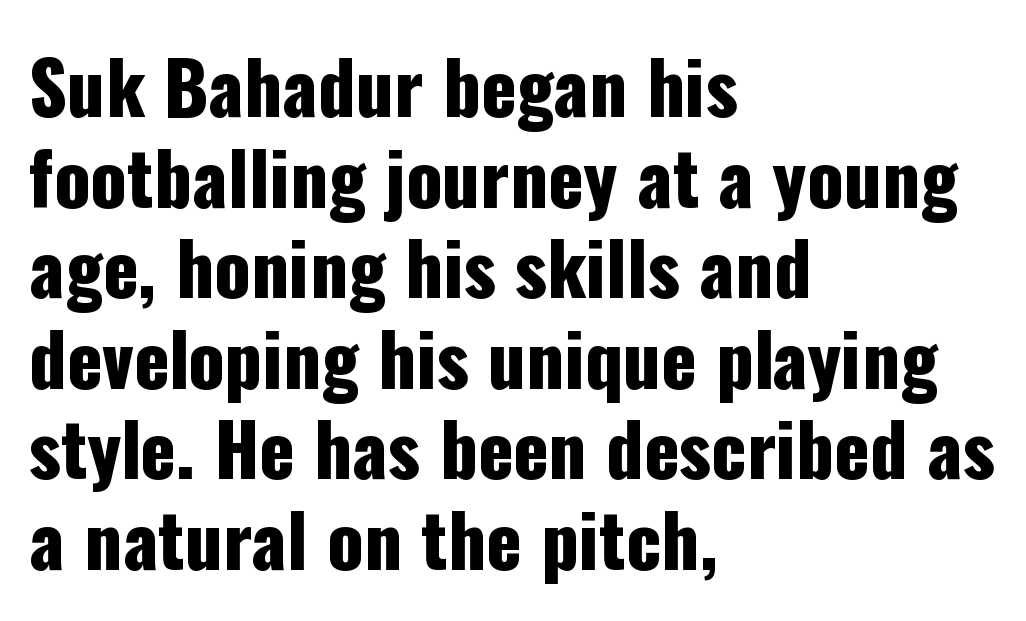
Q: Is the text italic (slanted)? A: No, it is upright.
Q: Is the typeface a serif or a sans-serif typeface? A: Sans-serif.
Q: Is the text underlined? A: No.
Q: How is the paragraph aligned? A: Left-aligned.
Q: Is the spacing between letters normal or unusually wide? A: Normal.
Q: Width (condensed, normal, or wide)? A: Condensed.
Q: Stroke contrast? A: Low.
Q: x-height? A: Medium.
Q: Monospaced? A: No.
